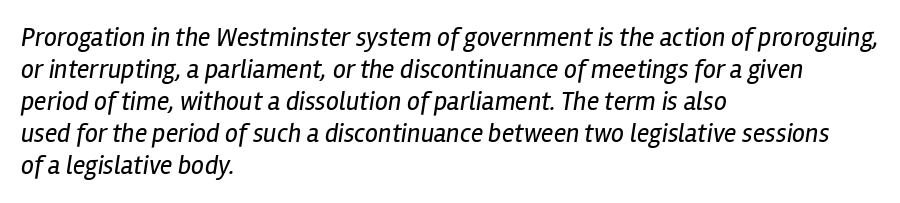
{"italic": "yes", "lean": "right", "slant_degrees": 12, "bold": "no", "underline": "no", "align": "left", "line_spacing_ratio": 1.23, "letter_spacing": "normal", "letter_spacing_em": 0.0, "glyph_px": 26}
